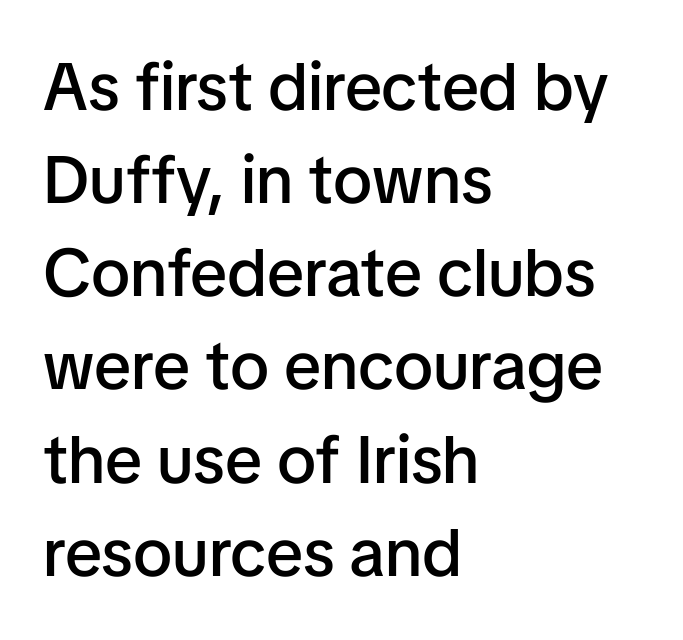
Q: Is the text bold? A: Semi-bold.
Q: Is the text italic (slanted)? A: No, it is upright.
Q: Is the typeface a serif or a sans-serif typeface? A: Sans-serif.
Q: Is the text underlined? A: No.
Q: How is the paragraph aligned? A: Left-aligned.
Q: Is the spacing between letters normal or unusually wide? A: Normal.
Q: Is the spacing between lines tight, normal or loose? A: Normal.
Q: Width (condensed, normal, or wide)? A: Normal.
Q: Stroke contrast? A: Low.
Q: x-height? A: Medium.
Q: Monospaced? A: No.
